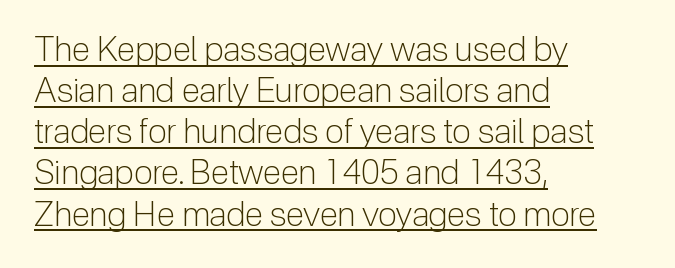
{"serif": "no", "italic": "no", "bold": "no", "weight": "light", "width": "normal", "stroke_contrast": "low", "x_height": "medium", "monospaced": "no", "underline": "yes", "align": "left", "line_spacing_ratio": 1.21, "letter_spacing": "normal", "letter_spacing_em": 0.0, "glyph_px": 34}
